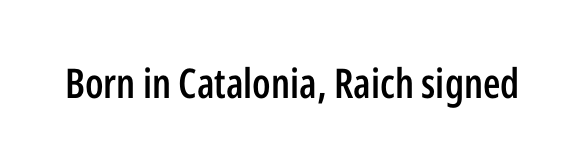
Q: Is the text bold? A: Semi-bold.
Q: Is the text italic (slanted)? A: No, it is upright.
Q: Is the typeface a serif or a sans-serif typeface? A: Sans-serif.
Q: Is the text underlined? A: No.
Q: Is the spacing between letters normal or unusually wide? A: Normal.
Q: Width (condensed, normal, or wide)? A: Condensed.
Q: Stroke contrast? A: Low.
Q: x-height? A: Medium.
Q: Monospaced? A: No.
